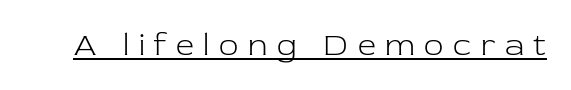
The face used here is seriffed, in the tradition of book romans. Tracking value appears strongly positive — letters spread wide. The face used here appears with an underline applied. Think of a printed novel: that variable character pitch is what you see here. Is the type heavy? It reads as light-to-regular instead. Italic? Not at all — the glyphs are vertical.
